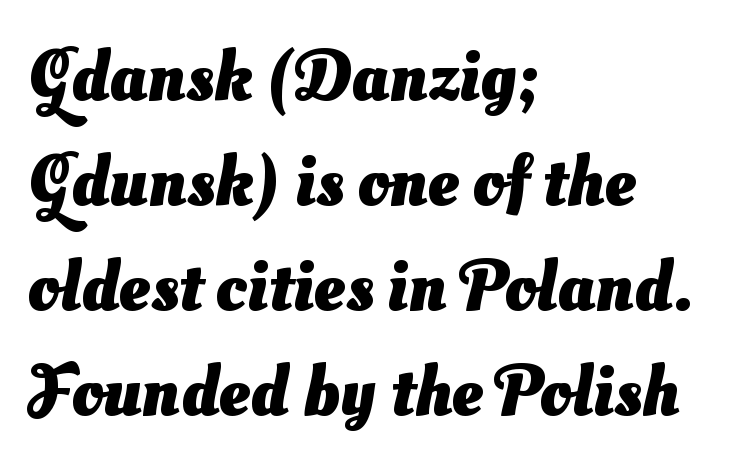
A typesetter would call this proportional, since set widths differ per character. The gaps between neighbouring characters are ordinary and unremarkable. Line spacing here is normal. In CSS terms this would be text-align: left. What kind of face is this? One without serifs — a sans.
